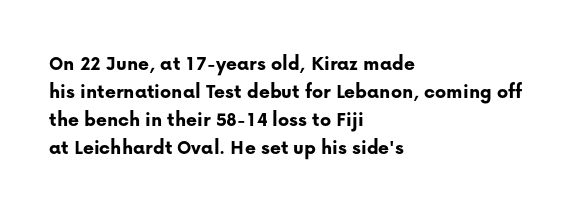
Q: Is the text bold? A: Yes.
Q: Is the text italic (slanted)? A: No, it is upright.
Q: Is the text underlined? A: No.
Q: How is the paragraph aligned? A: Left-aligned.
Q: Is the spacing between letters normal or unusually wide? A: Normal.
Q: Is the spacing between lines tight, normal or loose? A: Normal.
